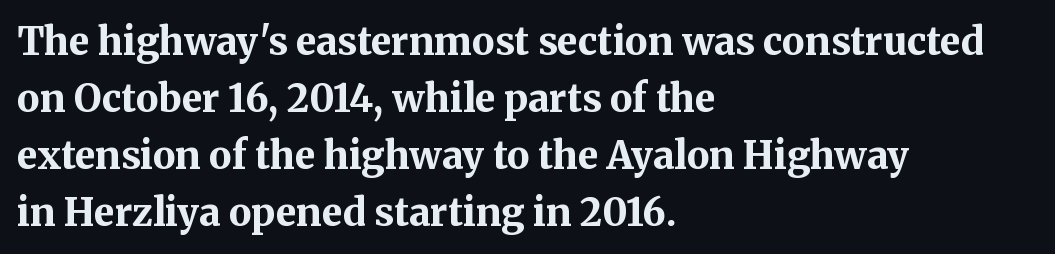
The space beneath each line is pristine and unruled. Is there much room between lines? A standard amount, neither cramped nor airy. Upright lettering throughout. The compositor pushed each line to the left boundary. Does extra space separate the letters? No, they use regular spacing.
